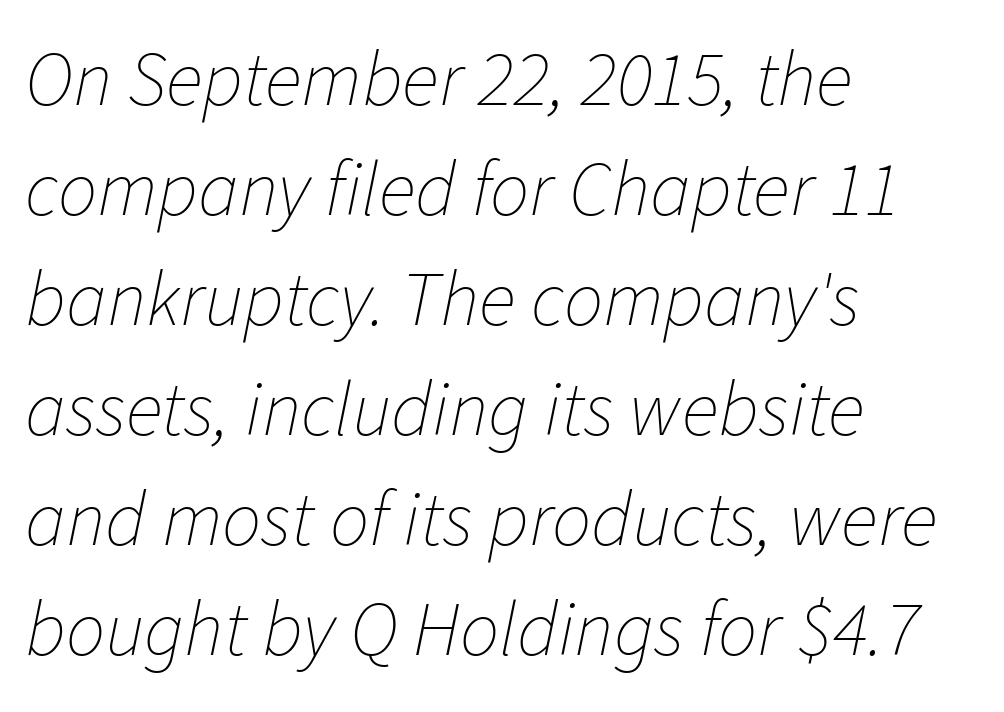
The image shows 78 px thin type, italic (leaning right); set left-aligned, normal line spacing (1.41x), normal letter spacing, not underlined; low stroke contrast and a medium x-height.
